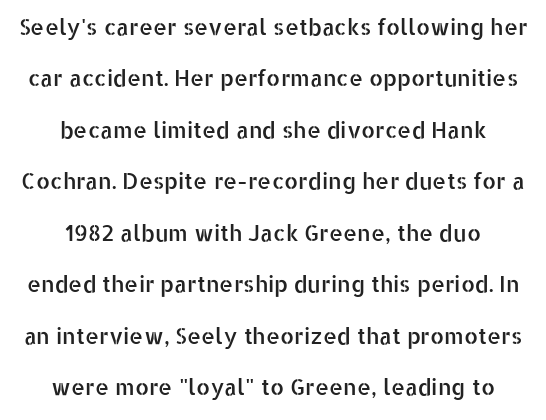
Compared with typical body copy, the letter spacing here is the same. Beneath every word, the page is bare. The lines in this sample share a center point and differ in where they start and stop. Regarding leading, the lines here are spaced well apart. This sample uses an upright cut, with every glyph sitting square on the baseline.
